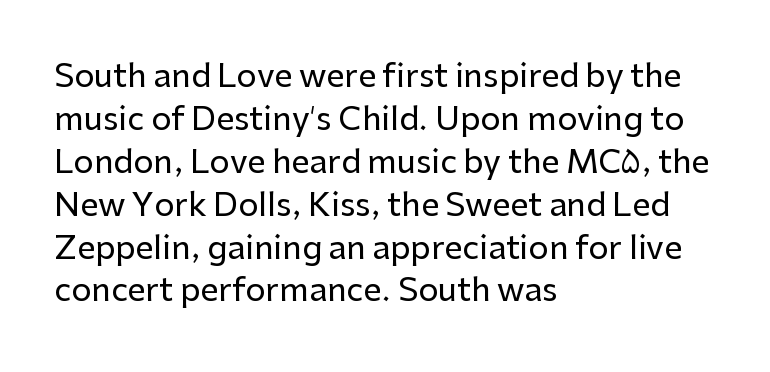
The letters stand straight up with perfectly vertical stems. Compared with typical paragraphs, the rows here are spaced about the same. Reading down the block, your eye returns to a fixed left position each line. Check where the strokes stop: nothing finishes them off — pure sans. Words appear dense and cohesive because spacing is normal.
